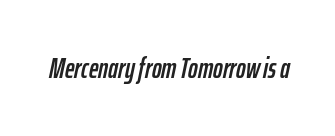
{"italic": "yes", "lean": "right", "slant_degrees": 12, "width": "condensed", "stroke_contrast": "low", "x_height": "medium", "monospaced": "no", "underline": "no", "letter_spacing": "normal", "letter_spacing_em": 0.0, "glyph_px": 29}
